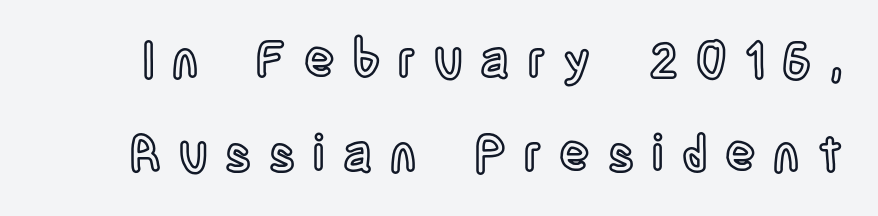
{"italic": "no", "width": "condensed", "x_height": "large", "monospaced": "no", "underline": "no", "line_spacing_ratio": 1.88, "letter_spacing": "wide", "letter_spacing_em": 0.36, "glyph_px": 50}
